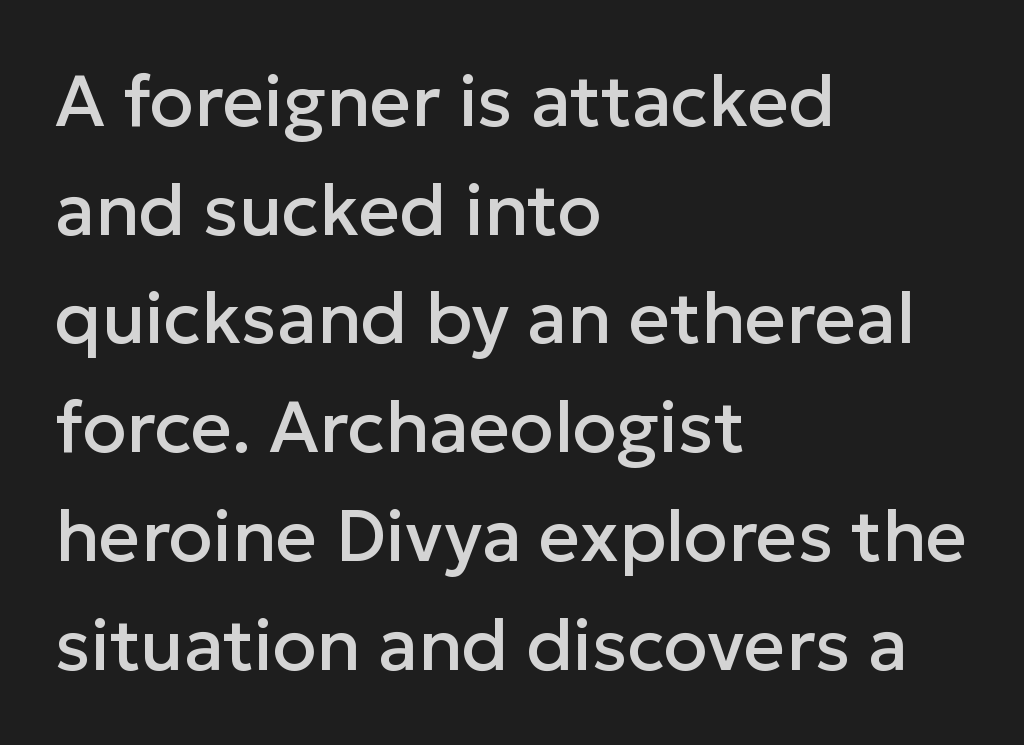
Q: Is the text italic (slanted)? A: No, it is upright.
Q: Is the typeface a serif or a sans-serif typeface? A: Sans-serif.
Q: Is the text underlined? A: No.
Q: How is the paragraph aligned? A: Left-aligned.
Q: Is the spacing between letters normal or unusually wide? A: Normal.
Q: Is the spacing between lines tight, normal or loose? A: Normal.
Q: Width (condensed, normal, or wide)? A: Normal.
Q: Stroke contrast? A: Low.
Q: x-height? A: Medium.
Q: Monospaced? A: No.
